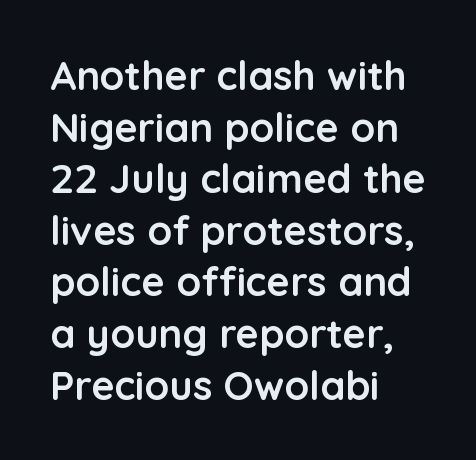
Note the varied advance widths — an 'i' is clearly narrower than an 'm'. The letters carry no serifs — their stems end cleanly without finishing strokes. The letters sit at their default tracking, neither squeezed nor spread. Where is the straight margin? On the left. Underlining? Definitely not there. Ascenders rise straight up at ninety degrees.
